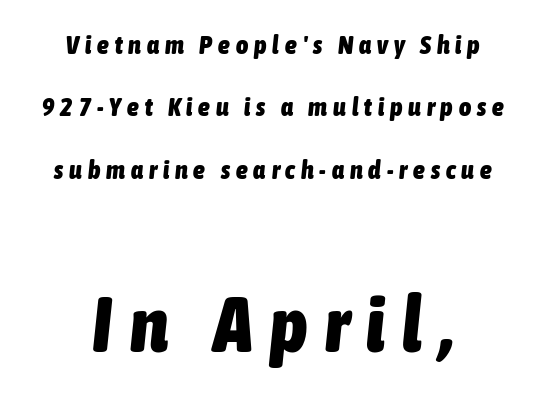
The image shows 78 px heavy, condensed type, italic (leaning right); set centered, loose line spacing (2.4x), unusually wide letter spacing (+0.23 em), not underlined; the second (bottom) block is 3.0x larger; low stroke contrast and a medium x-height.
